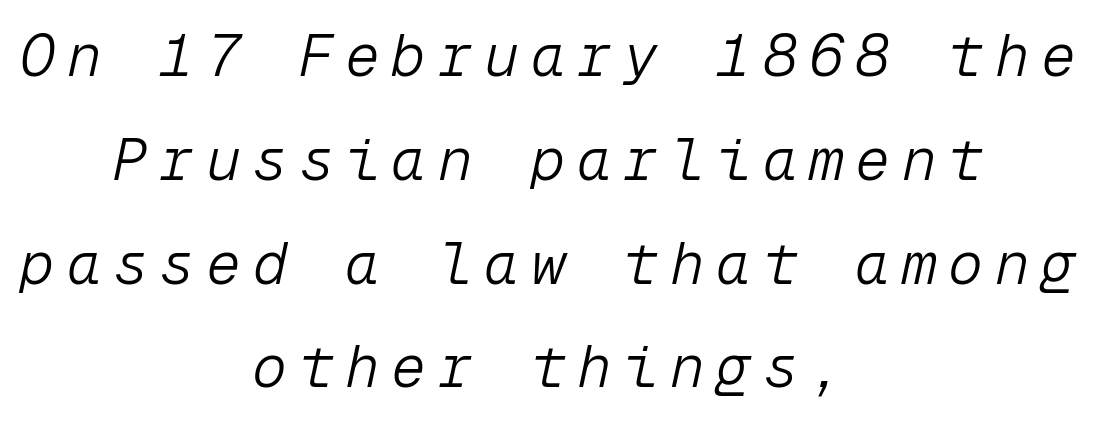
{"italic": "yes", "lean": "right", "slant_degrees": 12, "bold": "no", "weight": "light", "width": "normal", "stroke_contrast": "low", "x_height": "medium", "monospaced": "yes", "underline": "no", "align": "center", "line_spacing_ratio": 1.79, "letter_spacing": "wide", "letter_spacing_em": 0.2, "glyph_px": 58}
